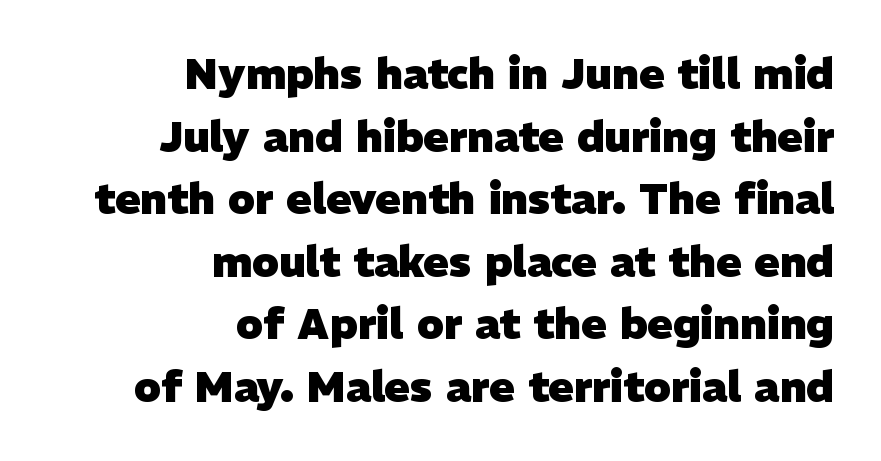
{"serif": "no", "bold": "yes", "weight": "heavy", "width": "normal", "stroke_contrast": "low", "x_height": "medium", "monospaced": "no", "underline": "no", "align": "right", "line_spacing": "normal", "line_spacing_ratio": 1.49, "letter_spacing": "normal", "letter_spacing_em": 0.0, "glyph_px": 42}
